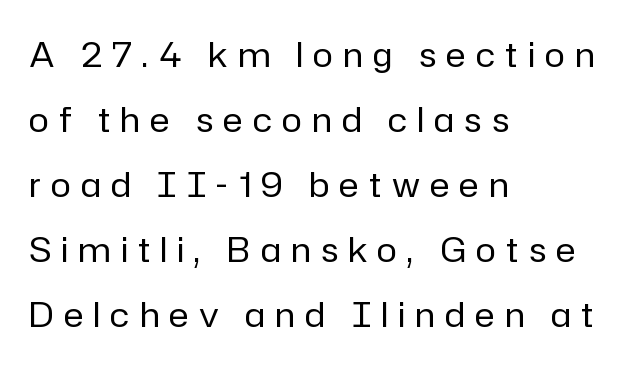
The image shows 34 px regular-weight sans-serif type, upright; set left-aligned, loose line spacing (1.91x), unusually wide letter spacing (+0.3 em), not underlined; low stroke contrast and a medium x-height.
